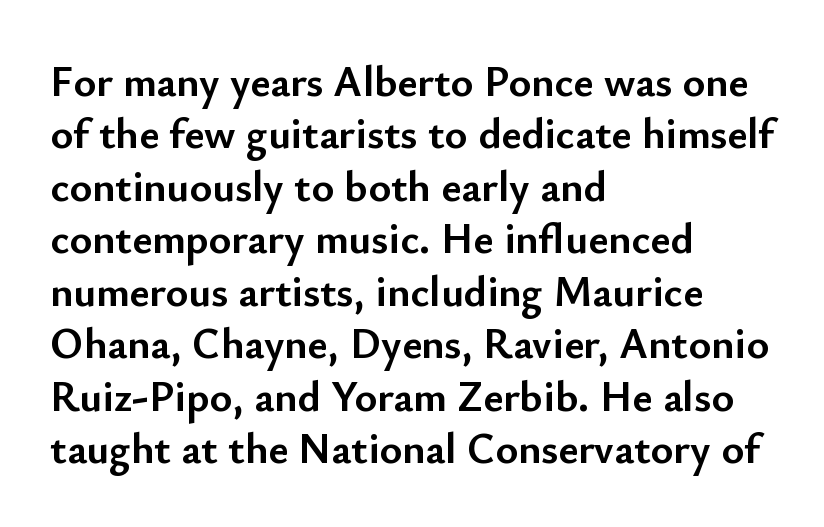
The image shows 43 px semibold sans-serif type, upright; set left-aligned, line spacing 1.22x, normal letter spacing, not underlined; low stroke contrast and a small x-height.
